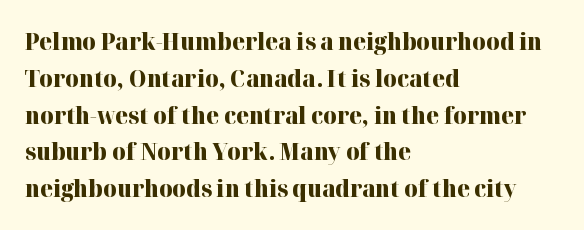
Q: Is the text bold? A: Yes.
Q: Is the text italic (slanted)? A: No, it is upright.
Q: Is the text underlined? A: No.
Q: How is the paragraph aligned? A: Left-aligned.
Q: Is the spacing between letters normal or unusually wide? A: Normal.
Q: Is the spacing between lines tight, normal or loose? A: Normal.
